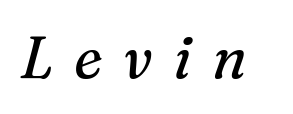
{"serif": "yes", "italic": "yes", "lean": "right", "slant_degrees": 16, "bold": "no", "weight": "regular", "width": "normal", "stroke_contrast": "medium", "x_height": "medium", "monospaced": "no", "underline": "no", "letter_spacing": "wide", "letter_spacing_em": 0.35, "glyph_px": 59}
